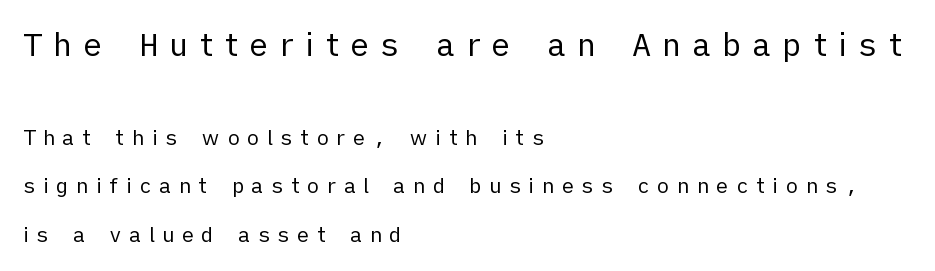
Glance below the letters and you will spot only blank space. Proportional: the letters do not fall into vertical columns. This is not heavy type; no bold has been used. Compared with a centered layout, this one pins lines to the left instead. Students, note that the glyphs here are deliberately spaced far apart. Leading is clearly above the norm, producing a sparse column.
